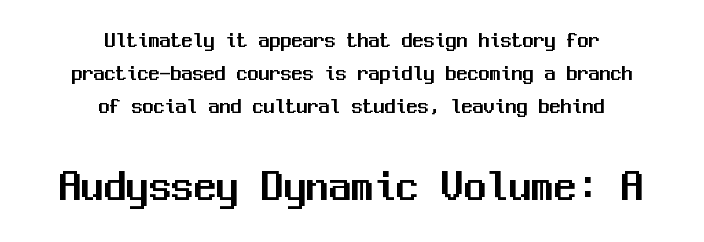
{"serif": "no", "italic": "no", "width": "normal", "stroke_contrast": "medium", "x_height": "medium", "monospaced": "yes", "underline": "no", "align": "center", "line_spacing": "normal", "line_spacing_ratio": 1.51, "letter_spacing": "normal", "letter_spacing_em": 0.0, "larger_block": "second", "size_ratio": 2.05, "glyph_px": 45}
